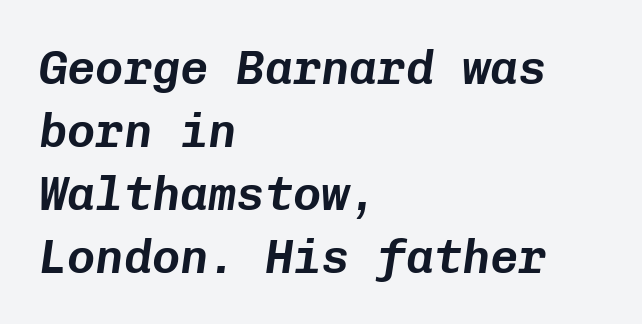
{"italic": "yes", "lean": "right", "slant_degrees": 8, "width": "normal", "stroke_contrast": "low", "x_height": "medium", "monospaced": "yes", "underline": "no", "align": "left", "line_spacing": "normal", "line_spacing_ratio": 1.34, "letter_spacing": "normal", "letter_spacing_em": 0.0, "glyph_px": 47}
